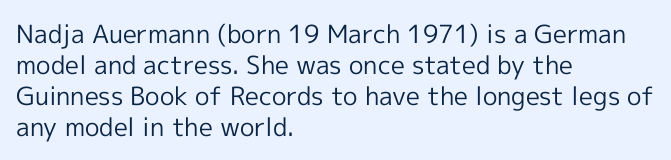
Q: Is the text bold? A: No.
Q: Is the text italic (slanted)? A: No, it is upright.
Q: Is the text underlined? A: No.
Q: How is the paragraph aligned? A: Left-aligned.
Q: Is the spacing between letters normal or unusually wide? A: Normal.
